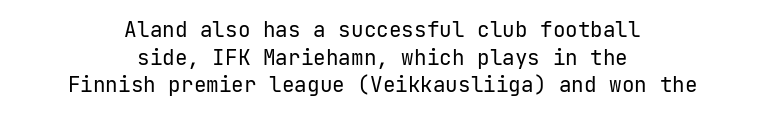
The letters stand straight up with perfectly vertical stems. Each stroke keeps to a modest, everyday thickness or less. Evenly set lines give the paragraph a standard silhouette. Check under the words: just untouched page. Honestly, the letter spacing is just normal — you wouldn't notice it.
